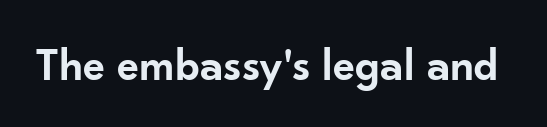
Q: Is the text bold? A: Semi-bold.
Q: Is the text italic (slanted)? A: No, it is upright.
Q: Is the typeface a serif or a sans-serif typeface? A: Sans-serif.
Q: Is the text underlined? A: No.
Q: Is the spacing between letters normal or unusually wide? A: Normal.
Q: Width (condensed, normal, or wide)? A: Normal.
Q: Stroke contrast? A: Low.
Q: x-height? A: Small.
Q: Monospaced? A: No.
